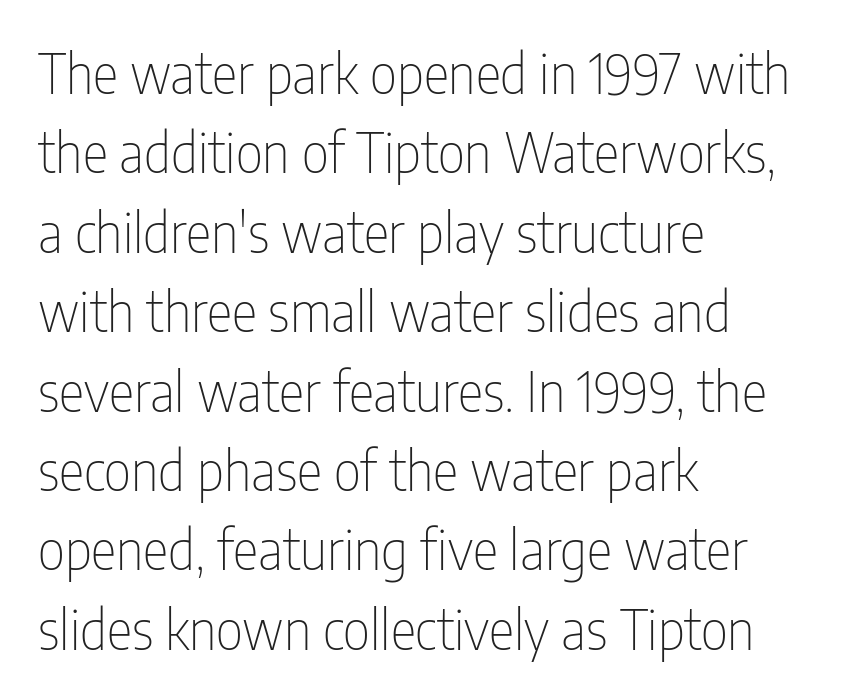
The lines are quadded left. This sample has the flowing, uneven cadence of proportional lettering. Inter-character spacing is left at the font's built-in metrics. Weight: regular or lighter.
